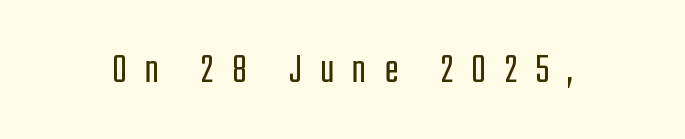
Q: Is the text bold? A: No.
Q: Is the text italic (slanted)? A: No, it is upright.
Q: Is the typeface a serif or a sans-serif typeface? A: Sans-serif.
Q: Is the text underlined? A: No.
Q: Is the spacing between letters normal or unusually wide? A: Unusually wide.
Q: Width (condensed, normal, or wide)? A: Condensed.
Q: Stroke contrast? A: Low.
Q: x-height? A: Medium.
Q: Monospaced? A: No.
